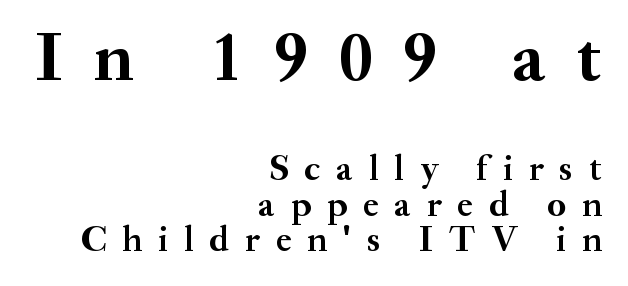
The image shows 71 px semibold serif type, upright; set right-aligned, tight line spacing (0.98x), unusually wide letter spacing (+0.44 em), not underlined; the first (top) block is 1.97x larger; medium stroke contrast and a small x-height.
